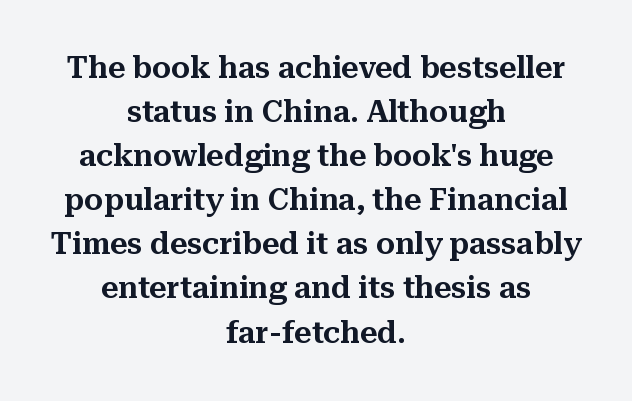
Q: Is the text italic (slanted)? A: No, it is upright.
Q: Is the typeface a serif or a sans-serif typeface? A: Serif.
Q: Is the text underlined? A: No.
Q: How is the paragraph aligned? A: Centered.
Q: Is the spacing between letters normal or unusually wide? A: Normal.
Q: Is the spacing between lines tight, normal or loose? A: Normal.
Q: Width (condensed, normal, or wide)? A: Normal.
Q: Stroke contrast? A: Medium.
Q: x-height? A: Medium.
Q: Monospaced? A: No.
